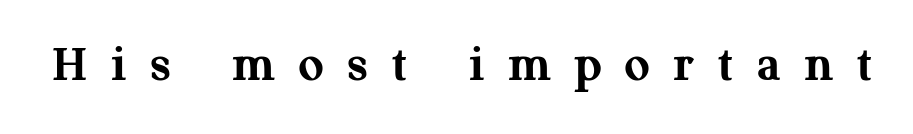
A dark, heavy texture on the line: the type is bold. Look at the tracking — it's clearly loosened, letters drifting apart. You could not count columns in this text — the font is proportionally spaced. The face used here is seriffed, in the tradition of book romans. The space directly below the letters is spotless. These lines were composed using upright roman letters.
